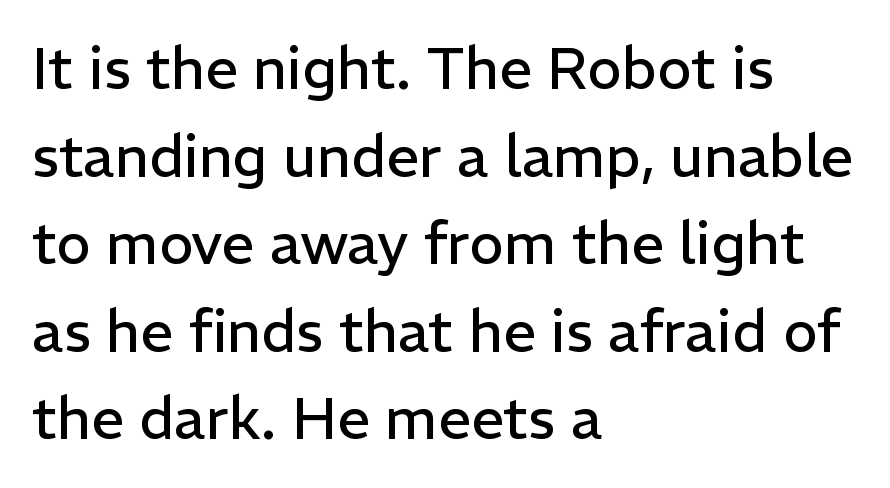
The image shows 58 px regular-weight sans-serif type, upright; set left-aligned, normal line spacing (1.51x), normal letter spacing, not underlined; low stroke contrast and a medium x-height.
